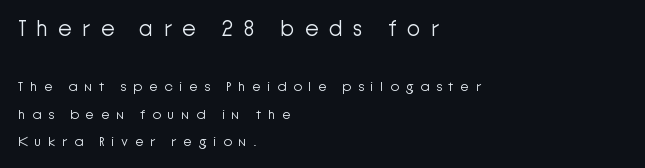
Tracking value appears strongly positive — letters spread wide. The string is rendered with underlining switched off. This reads as an unemphasized weight, regular at the heaviest. Honestly, the rows look like they've been pulled way apart. Does the lettering tilt? It doesn't — this is upright. Visually, the top section dominates because its glyphs are scaled up.
